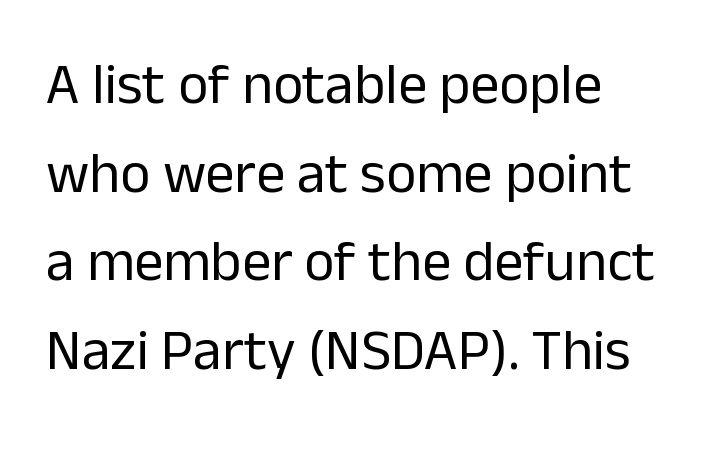
{"serif": "no", "italic": "no", "bold": "no", "weight": "regular", "width": "normal", "stroke_contrast": "low", "x_height": "medium", "monospaced": "no", "underline": "no", "align": "left", "line_spacing": "normal", "line_spacing_ratio": 1.53, "letter_spacing": "normal", "letter_spacing_em": 0.0, "glyph_px": 58}
